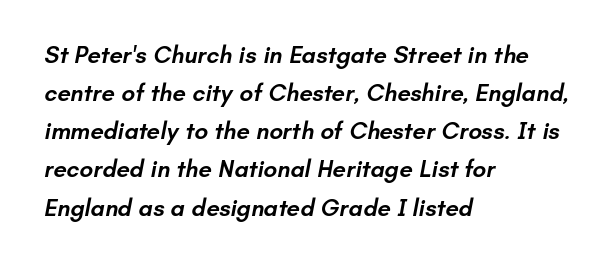
Q: Is the text bold? A: Semi-bold.
Q: Is the text underlined? A: No.
Q: How is the paragraph aligned? A: Left-aligned.
Q: Is the spacing between letters normal or unusually wide? A: Normal.
Q: Is the spacing between lines tight, normal or loose? A: Normal.
